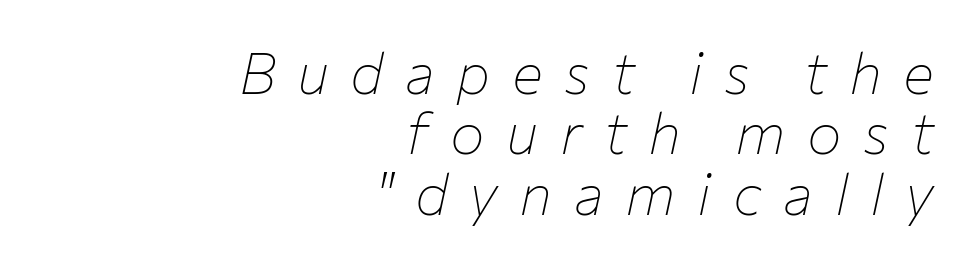
Q: Is the text bold? A: No.
Q: Is the text italic (slanted)? A: Yes, it leans right by about 12 degrees.
Q: Is the text underlined? A: No.
Q: How is the paragraph aligned? A: Right-aligned.
Q: Is the spacing between letters normal or unusually wide? A: Unusually wide.
Q: Is the spacing between lines tight, normal or loose? A: Tight.
Q: Width (condensed, normal, or wide)? A: Normal.
Q: Stroke contrast? A: Low.
Q: x-height? A: Medium.
Q: Monospaced? A: No.
